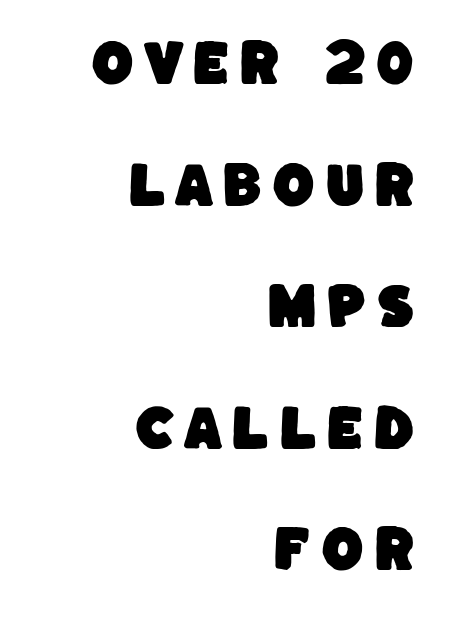
Grotesque or geometric, the face here clearly has no serifs. Casual observation: everything's shoved over to the right. Proportional: the letters do not fall into vertical columns. Only glyphs here, with clear space below each row. The block of text is sparse from top to bottom, with ample space between rows.
